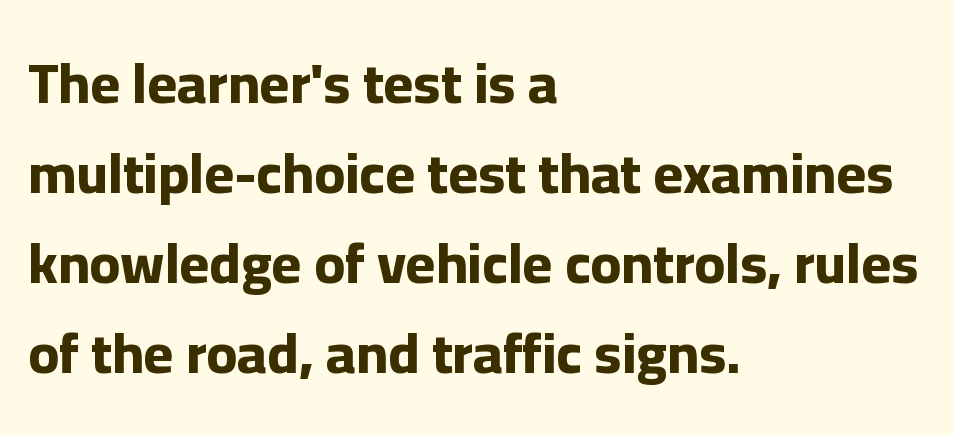
Q: Is the text bold? A: Yes.
Q: Is the text italic (slanted)? A: No, it is upright.
Q: Is the typeface a serif or a sans-serif typeface? A: Sans-serif.
Q: Is the text underlined? A: No.
Q: How is the paragraph aligned? A: Left-aligned.
Q: Is the spacing between letters normal or unusually wide? A: Normal.
Q: Is the spacing between lines tight, normal or loose? A: Normal.
Q: Width (condensed, normal, or wide)? A: Normal.
Q: Stroke contrast? A: Low.
Q: x-height? A: Medium.
Q: Monospaced? A: No.
